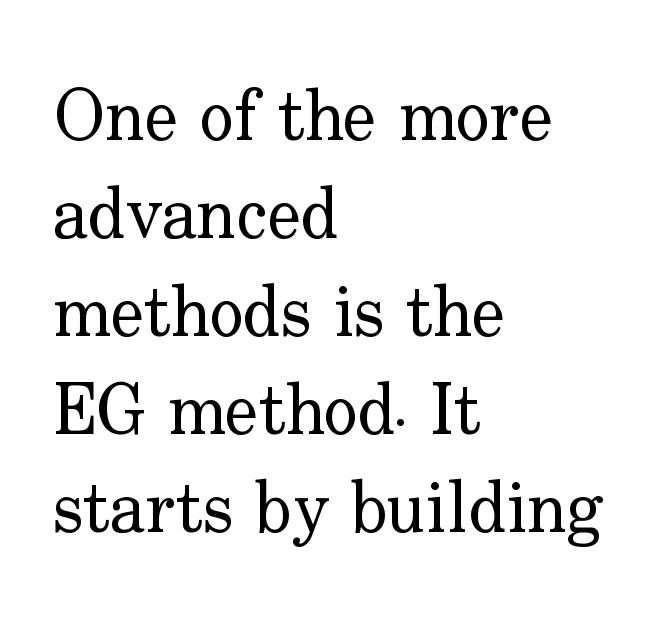
The image shows 71 px regular-weight serif type, upright; set left-aligned, normal line spacing (1.38x), normal letter spacing, not underlined; low stroke contrast and a small x-height.
